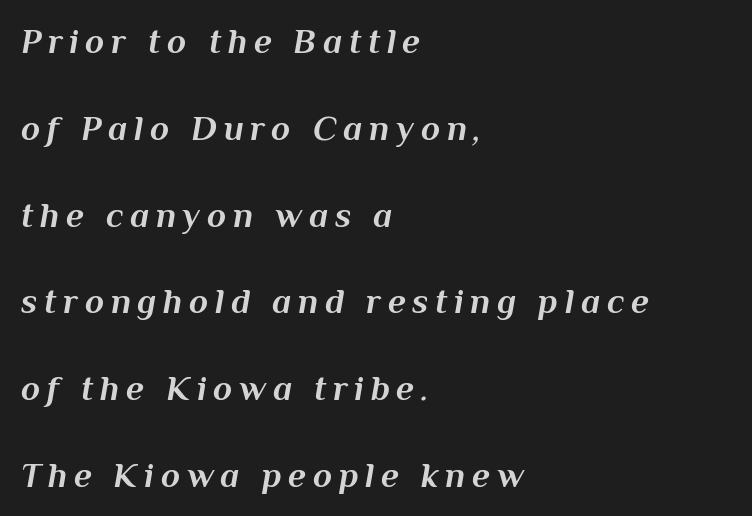
{"italic": "yes", "lean": "right", "slant_degrees": 10, "bold": "yes", "weight": "bold", "width": "normal", "stroke_contrast": "medium", "x_height": "medium", "monospaced": "no", "underline": "no", "align": "left", "line_spacing": "loose", "line_spacing_ratio": 2.48, "glyph_px": 35}
